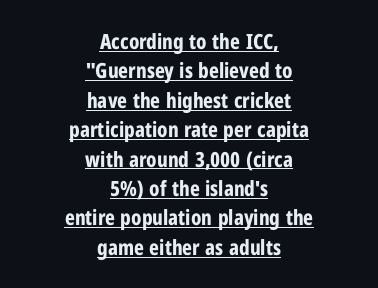
The image shows 21 px bold type, upright; set centered, normal line spacing (1.4x), normal letter spacing, underlined.
